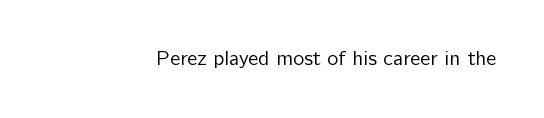
Q: Is the text bold? A: No.
Q: Is the text italic (slanted)? A: No, it is upright.
Q: Is the text underlined? A: No.
Q: Is the spacing between letters normal or unusually wide? A: Normal.
